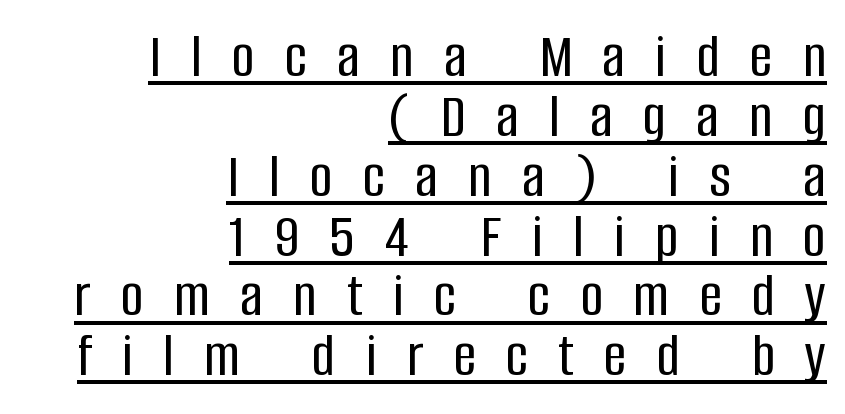
The compositor pushed each line to the right boundary. Short note: letters widely spaced. Beneath each row of characters lies a ruled line. Posture: upright roman.
